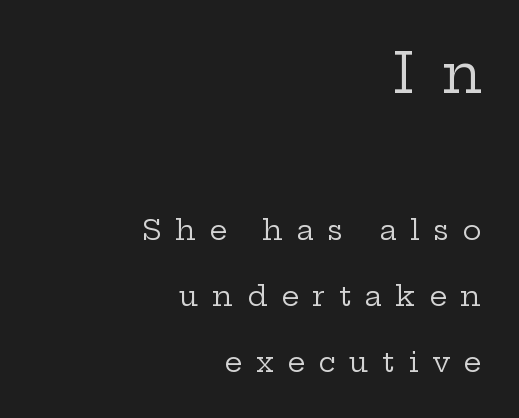
{"serif": "yes", "italic": "no", "bold": "no", "weight": "regular", "width": "wide", "stroke_contrast": "low", "x_height": "medium", "monospaced": "no", "underline": "no", "align": "right", "line_spacing": "loose", "line_spacing_ratio": 2.36, "letter_spacing": "wide", "letter_spacing_em": 0.49, "larger_block": "first", "size_ratio": 1.96, "glyph_px": 55}
